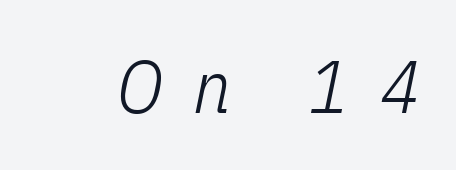
{"italic": "yes", "lean": "right", "slant_degrees": 11, "bold": "no", "weight": "light", "width": "condensed", "stroke_contrast": "low", "x_height": "medium", "monospaced": "no", "underline": "no", "letter_spacing": "wide", "letter_spacing_em": 0.41, "glyph_px": 75}
